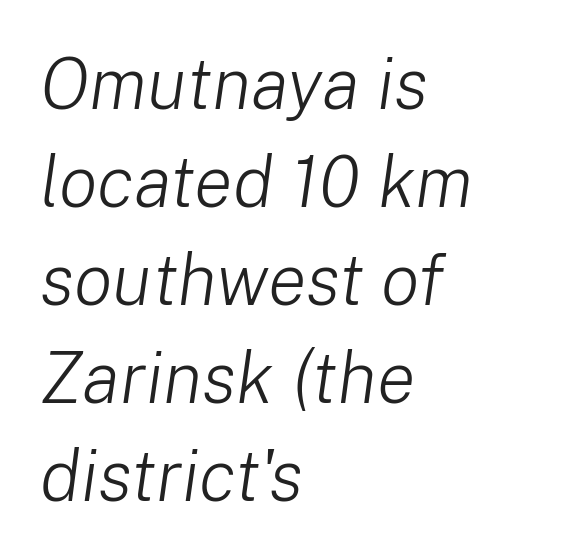
{"italic": "yes", "lean": "right", "slant_degrees": 8, "bold": "no", "weight": "light", "width": "normal", "stroke_contrast": "low", "x_height": "medium", "monospaced": "no", "underline": "no", "align": "left", "line_spacing": "normal", "line_spacing_ratio": 1.36, "letter_spacing": "normal", "letter_spacing_em": 0.0, "glyph_px": 72}
